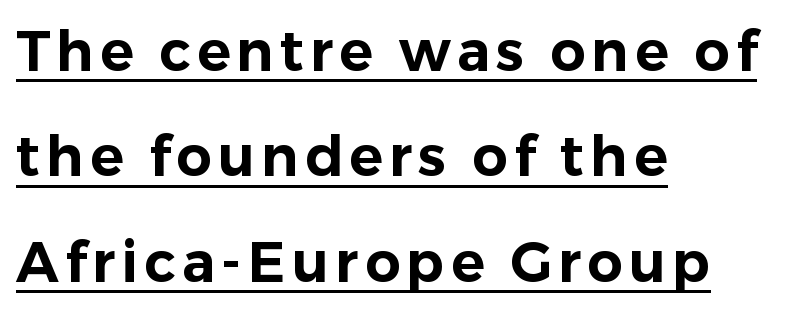
Looks like regular typesetting: each glyph gets only the width it needs. Somebody hit Ctrl+U on this one — the words are underlined. Notice how the passage keeps a crisp vertical edge on the left only. This sample uses a sans-serif face. The type sits square on the baseline with zero lean.
